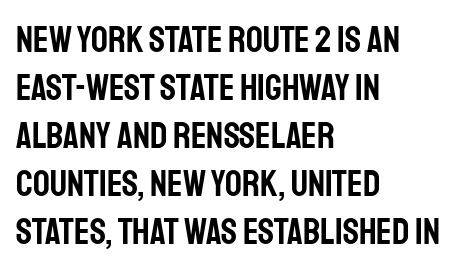
Q: Is the text italic (slanted)? A: No, it is upright.
Q: Is the typeface a serif or a sans-serif typeface? A: Sans-serif.
Q: Is the text underlined? A: No.
Q: How is the paragraph aligned? A: Left-aligned.
Q: Is the spacing between letters normal or unusually wide? A: Normal.
Q: Is the spacing between lines tight, normal or loose? A: Normal.
Q: Width (condensed, normal, or wide)? A: Condensed.
Q: Stroke contrast? A: Low.
Q: x-height? A: Large.
Q: Monospaced? A: No.
